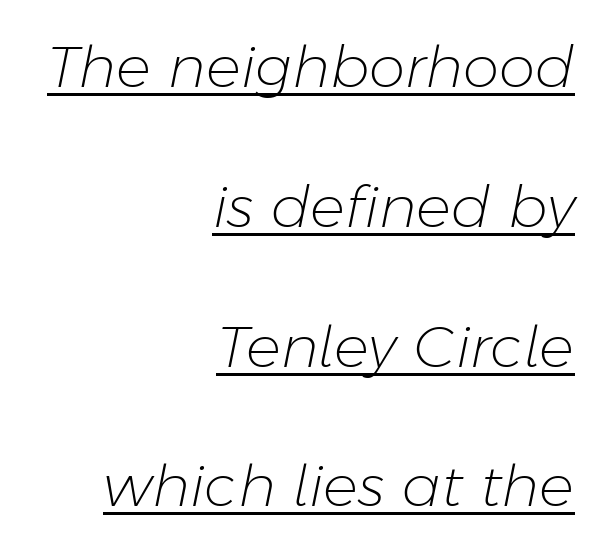
This rendering features underlined lettering. Bold? No — there's no thickening of the strokes. The rendering uses natural spacing where letterforms have individual widths. Glyph-to-glyph distance matches everyday printed text.
